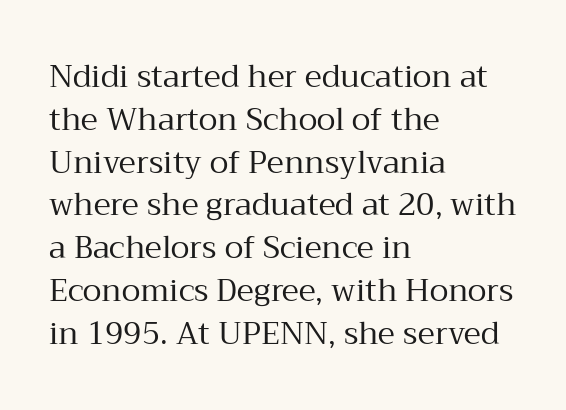
This is serif lettering, the kind often seen in printed books. Every character sits straight up, as roman type does. Is this a fixed-width face? No — the glyphs have proportional, varying widths. Here the glyphs are tracked normally, forming tight word shapes. A bare baseline throughout the passage. Horizontal alignment here is leftward, the default for most running prose.
